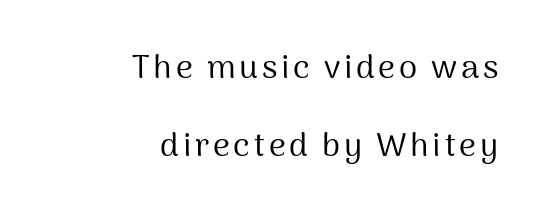
Think of a printed novel: that variable character pitch is what you see here. Has an underline been added? It has not. Leading is clearly above the norm, producing a sparse column. Characters remain perfectly vertical along every line.
